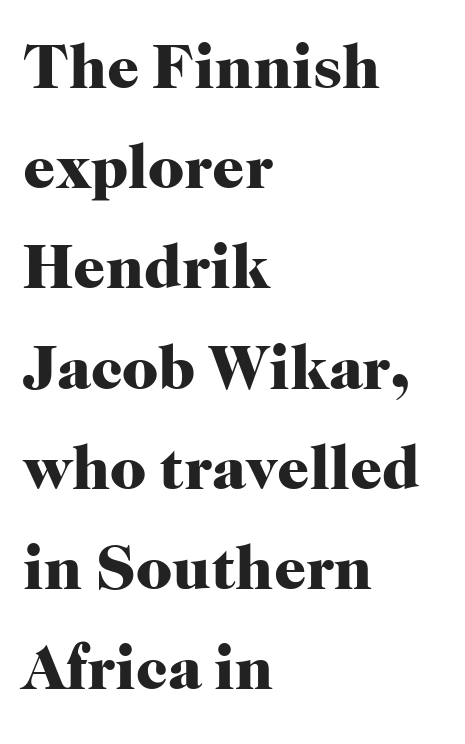
{"serif": "yes", "italic": "no", "bold": "yes", "weight": "heavy", "width": "normal", "stroke_contrast": "high", "x_height": "medium", "monospaced": "no", "underline": "no", "align": "left", "line_spacing": "normal", "line_spacing_ratio": 1.59, "letter_spacing": "normal", "letter_spacing_em": 0.0, "glyph_px": 63}
